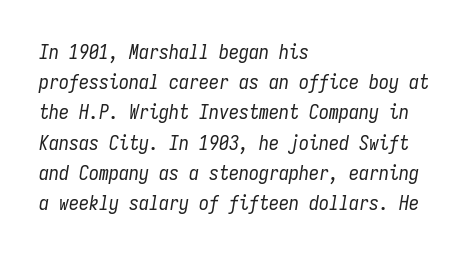
The image shows 20 px text type, italic (leaning right); set left-aligned, normal line spacing (1.51x), normal letter spacing, not underlined.
